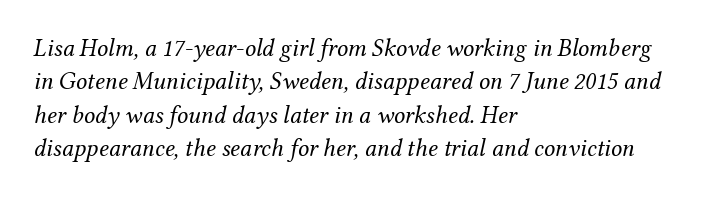
Q: Is the text bold? A: No.
Q: Is the text italic (slanted)? A: Yes, it leans right by about 12 degrees.
Q: Is the text underlined? A: No.
Q: How is the paragraph aligned? A: Left-aligned.
Q: Is the spacing between letters normal or unusually wide? A: Normal.
Q: Is the spacing between lines tight, normal or loose? A: Normal.
